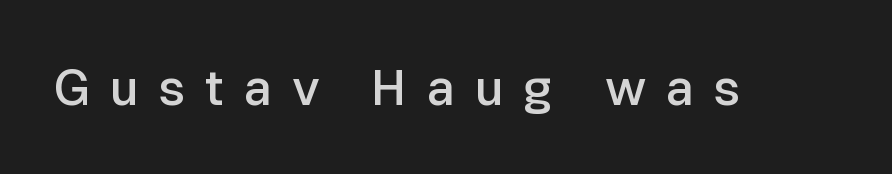
Q: Is the text bold? A: Semi-bold.
Q: Is the text italic (slanted)? A: No, it is upright.
Q: Is the typeface a serif or a sans-serif typeface? A: Sans-serif.
Q: Is the text underlined? A: No.
Q: Is the spacing between letters normal or unusually wide? A: Unusually wide.
Q: Width (condensed, normal, or wide)? A: Normal.
Q: Stroke contrast? A: Low.
Q: x-height? A: Medium.
Q: Monospaced? A: No.
